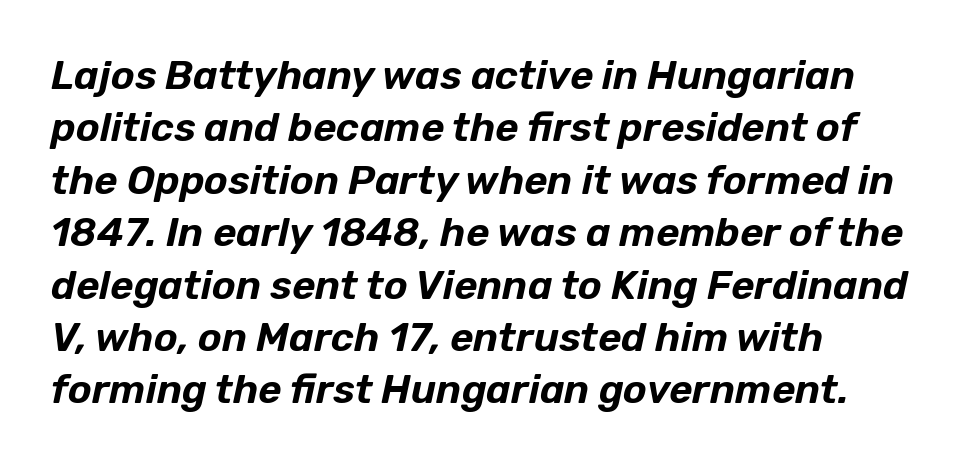
The image shows 40 px text type, italic (leaning right); set left-aligned, normal line spacing (1.31x), normal letter spacing, not underlined; low stroke contrast and a medium x-height.
